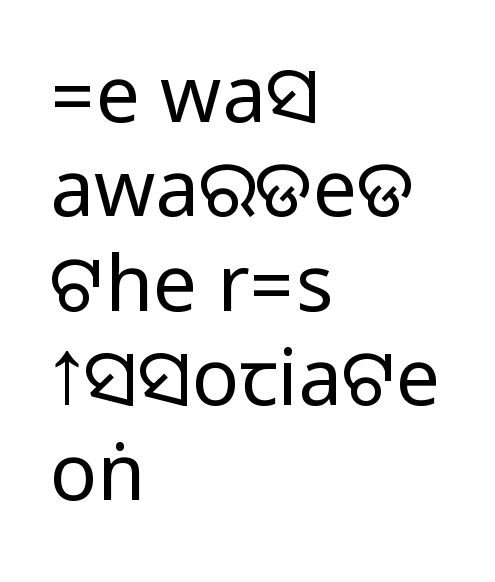
The image shows 78 px sans-serif type, upright; set left-aligned, line spacing 1.21x, normal letter spacing, not underlined; medium stroke contrast.
